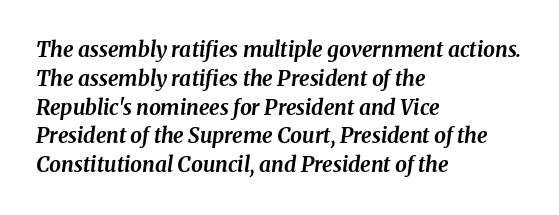
The image shows 21 px bold type, italic (leaning right); set left-aligned, normal line spacing (1.37x), normal letter spacing, not underlined.
